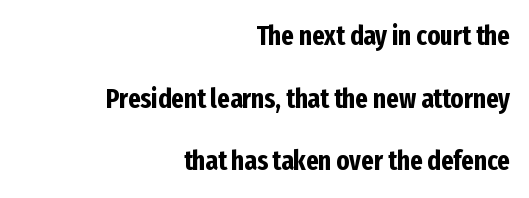
The image shows 27 px bold type, upright; set right-aligned, loose line spacing (2.32x), normal letter spacing, not underlined.
